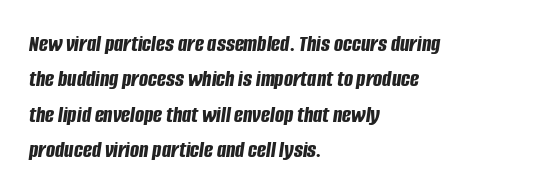
{"italic": "yes", "lean": "right", "slant_degrees": 8, "bold": "yes", "underline": "no", "align": "left", "line_spacing": "normal", "line_spacing_ratio": 1.47, "letter_spacing": "normal", "letter_spacing_em": 0.0, "glyph_px": 24}
